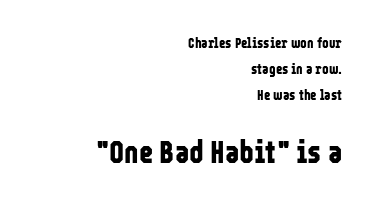
Q: Is the text bold? A: Yes.
Q: Is the text italic (slanted)? A: No, it is upright.
Q: Is the typeface a serif or a sans-serif typeface? A: Sans-serif.
Q: Is the text underlined? A: No.
Q: How is the paragraph aligned? A: Right-aligned.
Q: Is the spacing between letters normal or unusually wide? A: Normal.
Q: Which block of text is set in a larger size, the first (top) or the second (bottom)? A: The second (bottom) one.
Q: Width (condensed, normal, or wide)? A: Condensed.
Q: Stroke contrast? A: Low.
Q: x-height? A: Medium.
Q: Monospaced? A: No.
